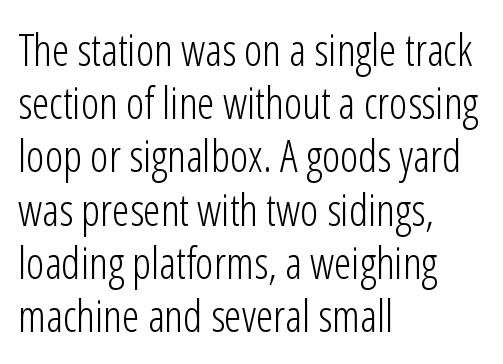
Unbolded letterforms with no extra heft. You can tell it's not italic because the verticals are truly vertical. Anything drawn beneath the words? Only blank space. Font category for this specimen: sans-serif.
